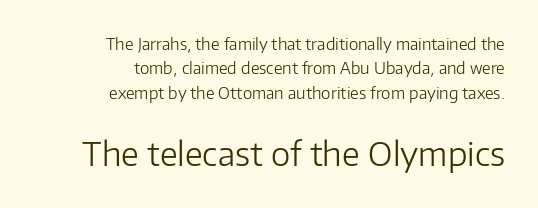
Q: Is the text bold? A: No.
Q: Is the text italic (slanted)? A: No, it is upright.
Q: Is the typeface a serif or a sans-serif typeface? A: Sans-serif.
Q: Is the text underlined? A: No.
Q: How is the paragraph aligned? A: Right-aligned.
Q: Is the spacing between letters normal or unusually wide? A: Normal.
Q: Is the spacing between lines tight, normal or loose? A: Normal.
Q: Which block of text is set in a larger size, the first (top) or the second (bottom)? A: The second (bottom) one.
Q: Width (condensed, normal, or wide)? A: Normal.
Q: Stroke contrast? A: Low.
Q: x-height? A: Medium.
Q: Monospaced? A: No.
